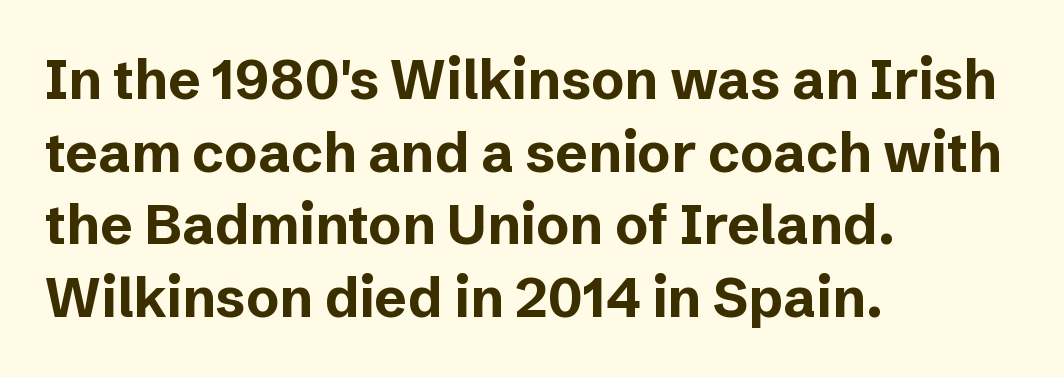
Q: Is the text bold? A: Yes.
Q: Is the text italic (slanted)? A: No, it is upright.
Q: Is the typeface a serif or a sans-serif typeface? A: Sans-serif.
Q: Is the text underlined? A: No.
Q: How is the paragraph aligned? A: Left-aligned.
Q: Is the spacing between letters normal or unusually wide? A: Normal.
Q: Is the spacing between lines tight, normal or loose? A: Normal.
Q: Width (condensed, normal, or wide)? A: Normal.
Q: Stroke contrast? A: Low.
Q: x-height? A: Medium.
Q: Monospaced? A: No.
